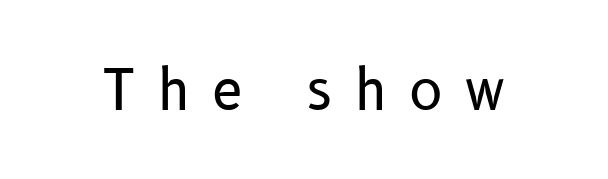
The typography opts for an upright posture over an oblique one. A typesetter would call this proportional, since set widths differ per character. Letter spacing: wide. Weight: not bold — regular or lighter. Descender tails drop into unmarked territory. Typographically, this falls in the sans-serif category.
